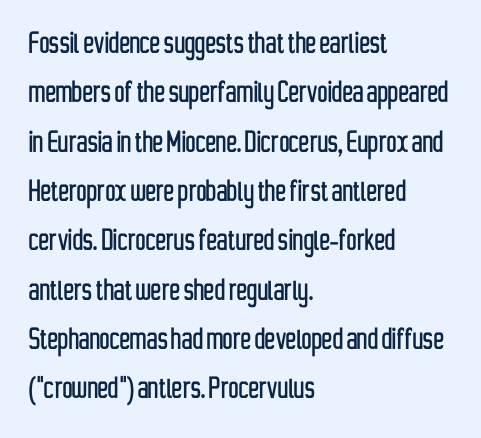
Q: Is the text italic (slanted)? A: No, it is upright.
Q: Is the typeface a serif or a sans-serif typeface? A: Sans-serif.
Q: Is the text underlined? A: No.
Q: How is the paragraph aligned? A: Left-aligned.
Q: Is the spacing between letters normal or unusually wide? A: Normal.
Q: Is the spacing between lines tight, normal or loose? A: Normal.
Q: Width (condensed, normal, or wide)? A: Condensed.
Q: Stroke contrast? A: Low.
Q: x-height? A: Medium.
Q: Monospaced? A: No.
